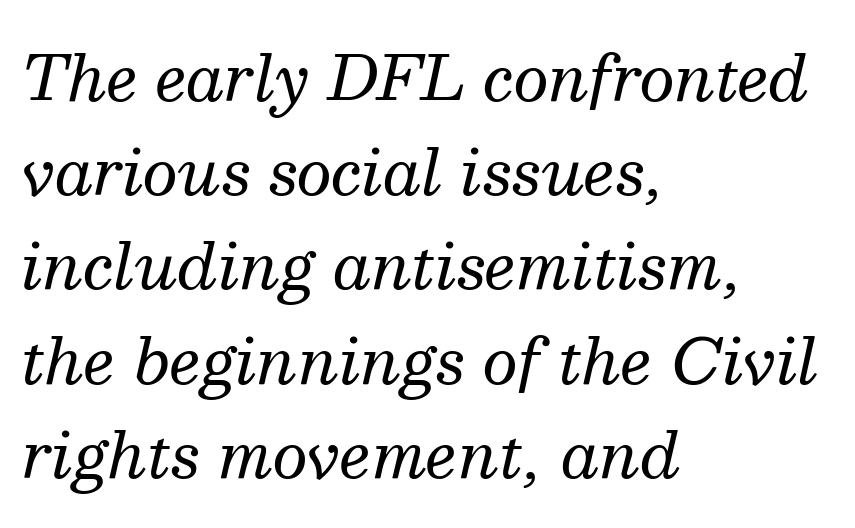
The rendering uses a moderate line-height, typical for paragraphs. Spacing between characters is what you'd get straight out of the box. A typesetter would call this proportional, since set widths differ per character. This is not heavy type; no bold has been used. Unmarked baselines from the first word to the last. A serif font was chosen for this passage.
